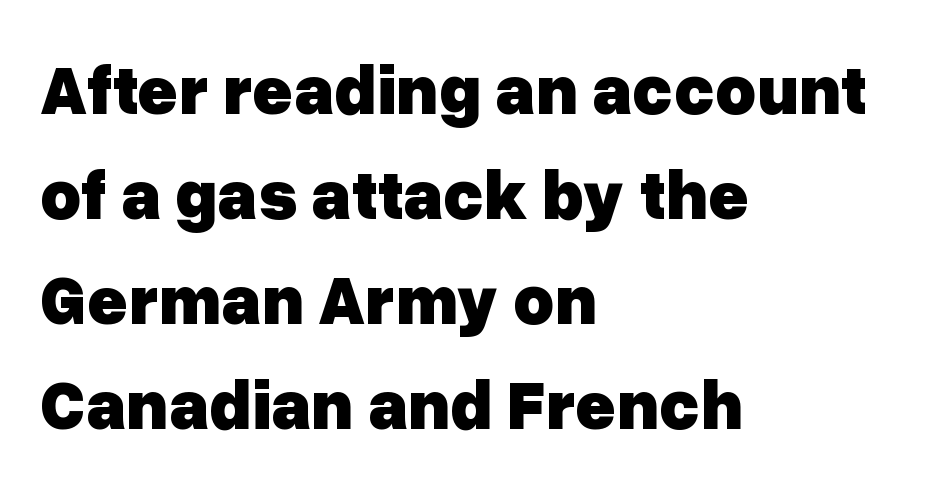
{"serif": "no", "italic": "no", "bold": "yes", "weight": "heavy", "width": "normal", "stroke_contrast": "low", "x_height": "medium", "monospaced": "no", "underline": "no", "align": "left", "line_spacing": "normal", "line_spacing_ratio": 1.5, "letter_spacing": "normal", "letter_spacing_em": 0.0, "glyph_px": 70}
